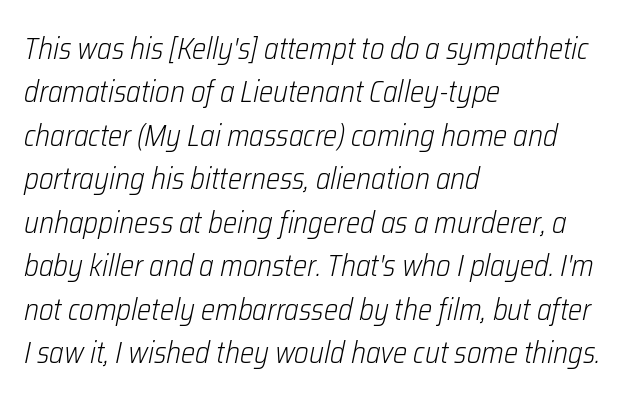
Q: Is the text bold? A: No.
Q: Is the text italic (slanted)? A: Yes, it leans right by about 12 degrees.
Q: Is the text underlined? A: No.
Q: How is the paragraph aligned? A: Left-aligned.
Q: Is the spacing between letters normal or unusually wide? A: Normal.
Q: Is the spacing between lines tight, normal or loose? A: Normal.
Q: Width (condensed, normal, or wide)? A: Condensed.
Q: Stroke contrast? A: Low.
Q: x-height? A: Medium.
Q: Monospaced? A: No.
